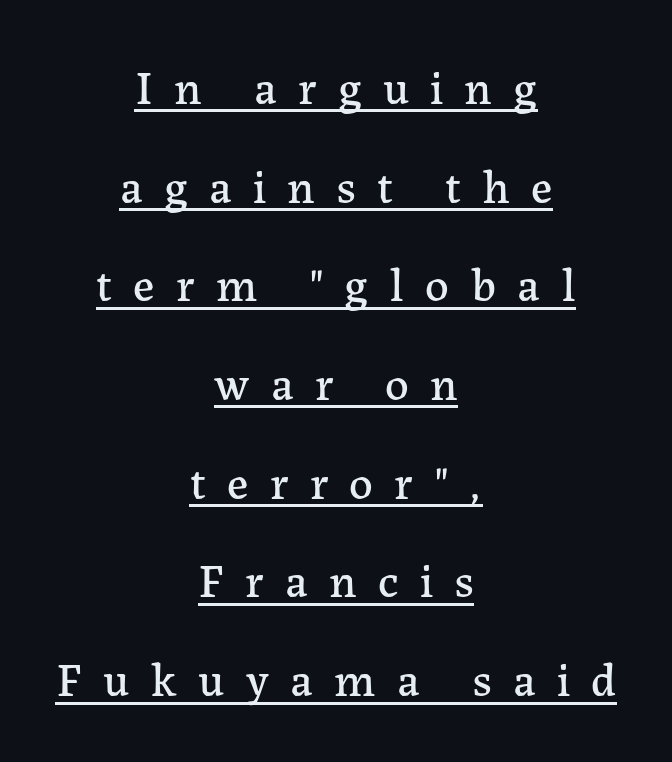
{"serif": "yes", "italic": "no", "width": "normal", "stroke_contrast": "low", "x_height": "medium", "monospaced": "no", "underline": "yes", "align": "center", "line_spacing": "loose", "line_spacing_ratio": 2.1, "letter_spacing": "wide", "letter_spacing_em": 0.45, "glyph_px": 47}
